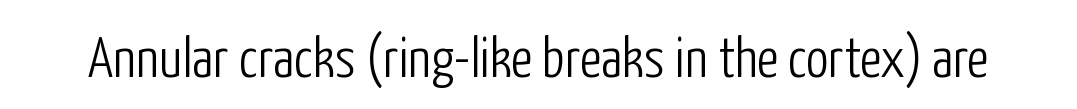
The face used here is proportionally spaced, like ordinary book or web type. Italic? Not at all — the glyphs are vertical. Tracking here is standard; glyphs follow each other at the usual distance. Nope, no serifs anywhere on these letters. The font is comparable to plain body text, perhaps lighter. Type without underlining.
